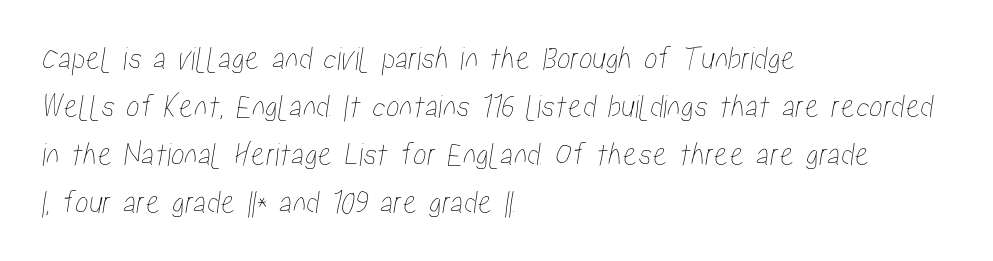
Every row of glyphs begins at an identical x-position on the left. Does the leading feel generous? No, just average. The face used here is rendered with its standard letterfit. Honestly, there is no underline to notice here at all. Each letter keeps its own natural width here, so spacing adapts to shape.
